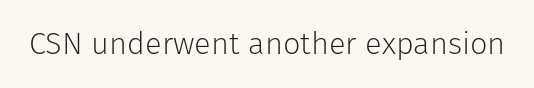
The image shows 31 px light sans-serif type, upright; set normal letter spacing, not underlined; low stroke contrast and a medium x-height.
